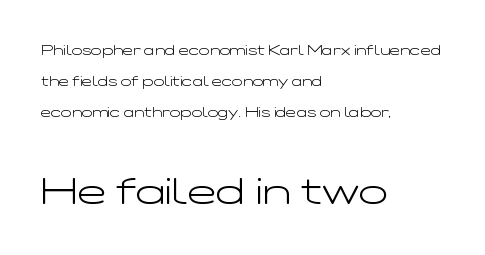
Q: Is the text bold? A: No.
Q: Is the text italic (slanted)? A: No, it is upright.
Q: Is the typeface a serif or a sans-serif typeface? A: Sans-serif.
Q: Is the text underlined? A: No.
Q: How is the paragraph aligned? A: Left-aligned.
Q: Is the spacing between letters normal or unusually wide? A: Normal.
Q: Is the spacing between lines tight, normal or loose? A: Loose.
Q: Which block of text is set in a larger size, the first (top) or the second (bottom)? A: The second (bottom) one.
Q: Width (condensed, normal, or wide)? A: Wide.
Q: Stroke contrast? A: Low.
Q: x-height? A: Medium.
Q: Monospaced? A: No.
